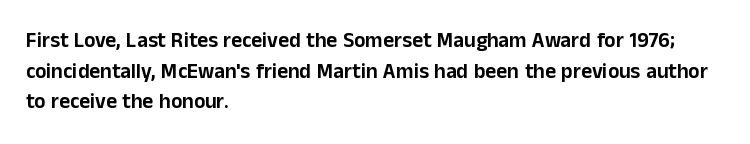
The image shows 21 px text type, upright; set left-aligned, normal line spacing (1.46x), normal letter spacing, not underlined.
